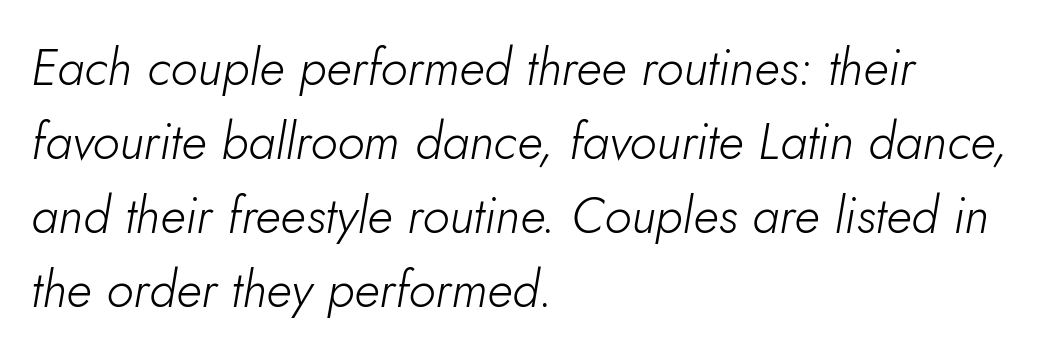
The image shows 50 px light type, italic (leaning right); set left-aligned, normal line spacing (1.48x), normal letter spacing, not underlined; low stroke contrast and a small x-height.
